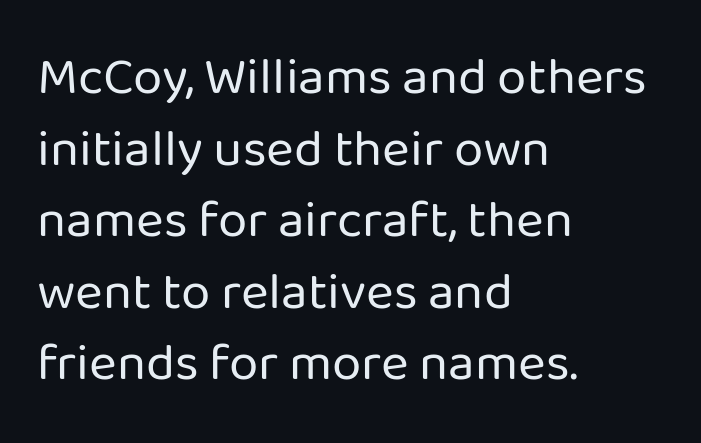
{"serif": "no", "italic": "no", "bold": "no", "weight": "regular", "width": "normal", "stroke_contrast": "low", "x_height": "medium", "monospaced": "no", "underline": "no", "align": "left", "line_spacing": "normal", "line_spacing_ratio": 1.35, "letter_spacing": "normal", "letter_spacing_em": 0.0, "glyph_px": 53}
